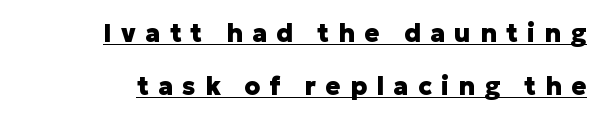
Q: Is the text bold? A: Yes.
Q: Is the text italic (slanted)? A: No, it is upright.
Q: Is the text underlined? A: Yes.
Q: How is the paragraph aligned? A: Right-aligned.
Q: Is the spacing between letters normal or unusually wide? A: Unusually wide.
Q: Is the spacing between lines tight, normal or loose? A: Loose.
